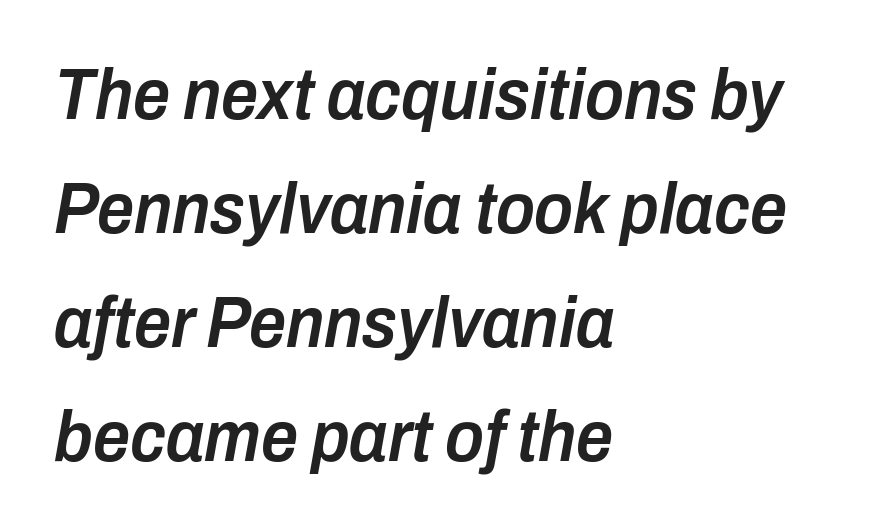
These lines are rendered in a variable-pitch font. The passage shown is semibold, sitting just below true bold. If you drew a line through each stem, it would be angled. One glance says typical: line gaps are just what's usual. The passage shown has conventional tracking throughout.
